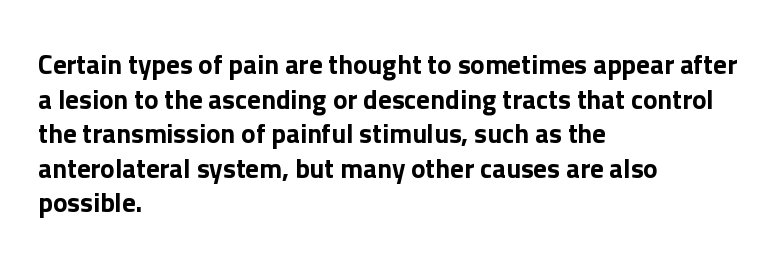
Q: Is the text italic (slanted)? A: No, it is upright.
Q: Is the text underlined? A: No.
Q: How is the paragraph aligned? A: Left-aligned.
Q: Is the spacing between letters normal or unusually wide? A: Normal.
Q: Is the spacing between lines tight, normal or loose? A: Normal.
